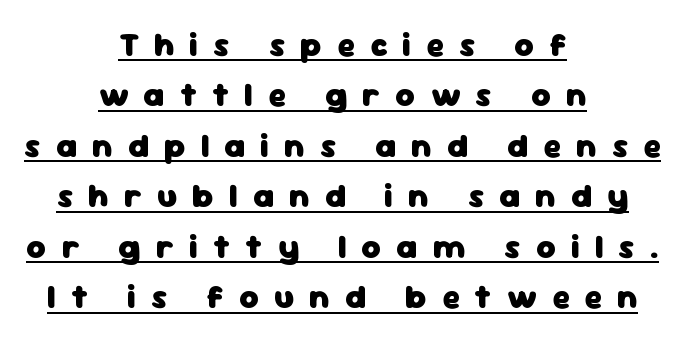
Q: Is the text bold? A: Yes.
Q: Is the text italic (slanted)? A: No, it is upright.
Q: Is the typeface a serif or a sans-serif typeface? A: Sans-serif.
Q: Is the text underlined? A: Yes.
Q: How is the paragraph aligned? A: Centered.
Q: Is the spacing between letters normal or unusually wide? A: Unusually wide.
Q: Is the spacing between lines tight, normal or loose? A: Normal.
Q: Width (condensed, normal, or wide)? A: Normal.
Q: Stroke contrast? A: Low.
Q: x-height? A: Medium.
Q: Monospaced? A: No.
